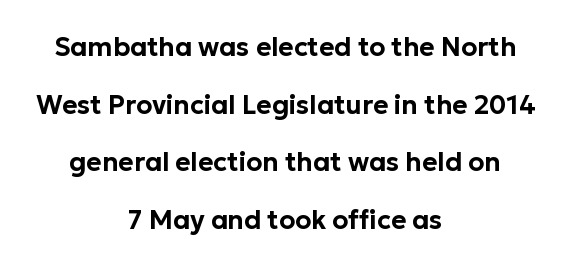
{"italic": "no", "underline": "no", "align": "center", "line_spacing": "loose", "line_spacing_ratio": 2.22, "letter_spacing": "normal", "letter_spacing_em": 0.0, "glyph_px": 26}
